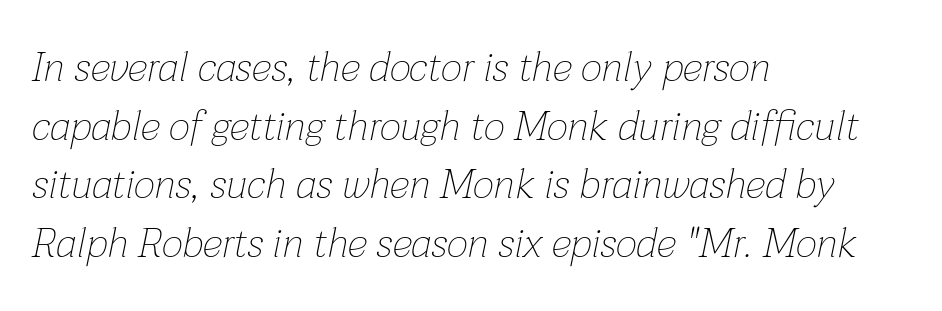
There's an unmistakable incline to the writing here. Which margin do the lines hug? The left one — the right edge is uneven. Varying glyph widths throughout — classic text-font behaviour. If you measured baseline to baseline, you'd find a middling distance.
